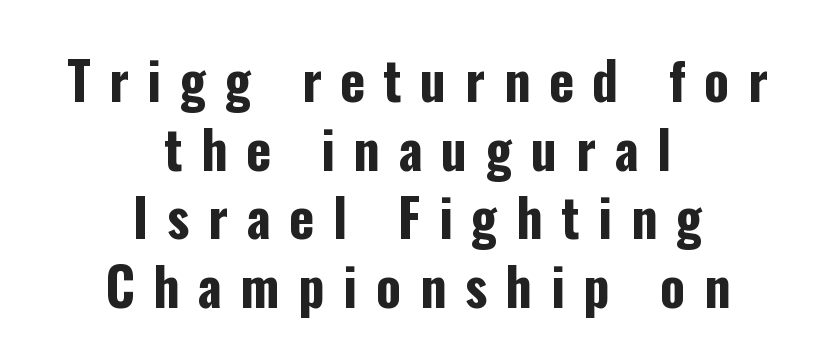
The characters look thick and weighty, a clear bold. This rendering uses center alignment, leaving both contours irregular but symmetric. Honestly, the row spacing looks completely unremarkable. The characters display no serif detailing; their extremities are plain. The type sits square on the baseline with zero lean. The gaps between neighbouring characters are conspicuously large.
